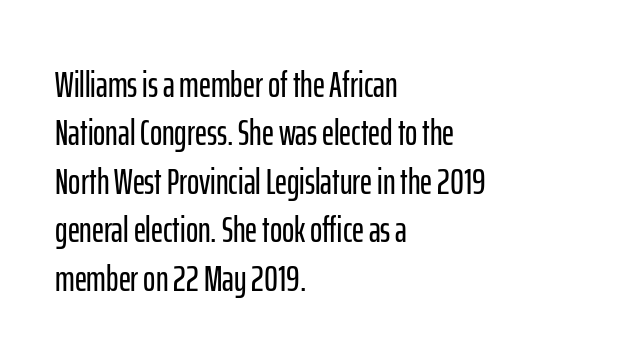
The image shows 37 px condensed sans-serif type, upright; set left-aligned, normal line spacing (1.31x), normal letter spacing, not underlined; low stroke contrast and a medium x-height.
